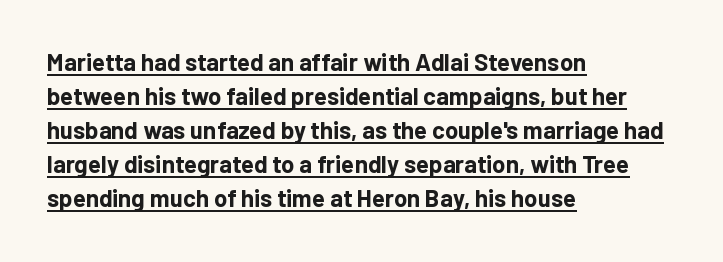
Q: Is the text bold? A: Yes.
Q: Is the text italic (slanted)? A: No, it is upright.
Q: Is the text underlined? A: Yes.
Q: How is the paragraph aligned? A: Left-aligned.
Q: Is the spacing between letters normal or unusually wide? A: Normal.
Q: Is the spacing between lines tight, normal or loose? A: Normal.
